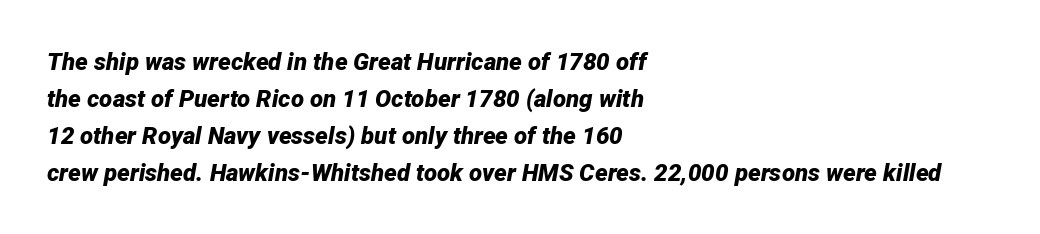
The image shows 24 px bold type, italic (leaning right); set left-aligned, normal line spacing (1.54x), normal letter spacing, not underlined.
